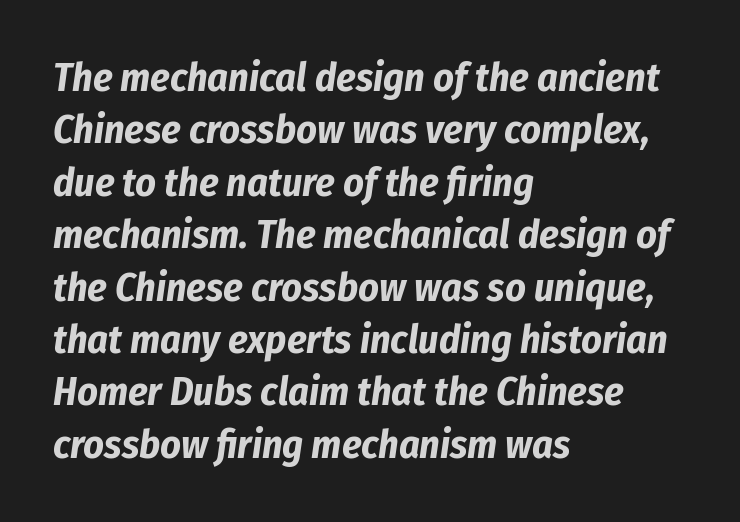
{"italic": "yes", "lean": "right", "slant_degrees": 8, "bold": "yes", "weight": "bold", "width": "condensed", "stroke_contrast": "low", "x_height": "medium", "monospaced": "no", "underline": "no", "align": "left", "line_spacing": "normal", "line_spacing_ratio": 1.31, "letter_spacing": "normal", "letter_spacing_em": 0.0, "glyph_px": 40}
